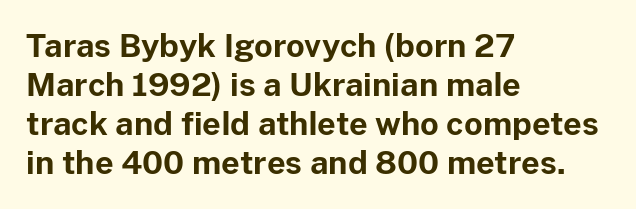
Q: Is the text bold? A: Yes.
Q: Is the text italic (slanted)? A: No, it is upright.
Q: Is the typeface a serif or a sans-serif typeface? A: Sans-serif.
Q: Is the text underlined? A: No.
Q: How is the paragraph aligned? A: Left-aligned.
Q: Is the spacing between letters normal or unusually wide? A: Normal.
Q: Width (condensed, normal, or wide)? A: Normal.
Q: Stroke contrast? A: Low.
Q: x-height? A: Medium.
Q: Monospaced? A: No.
